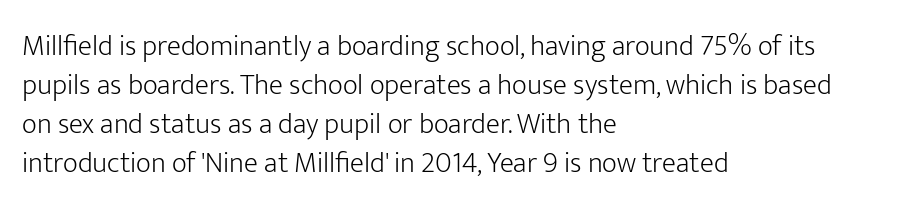
{"serif": "no", "italic": "no", "bold": "no", "weight": "light", "width": "normal", "stroke_contrast": "low", "x_height": "medium", "monospaced": "no", "underline": "no", "align": "left", "line_spacing": "normal", "line_spacing_ratio": 1.35, "letter_spacing": "normal", "letter_spacing_em": 0.0, "glyph_px": 29}
